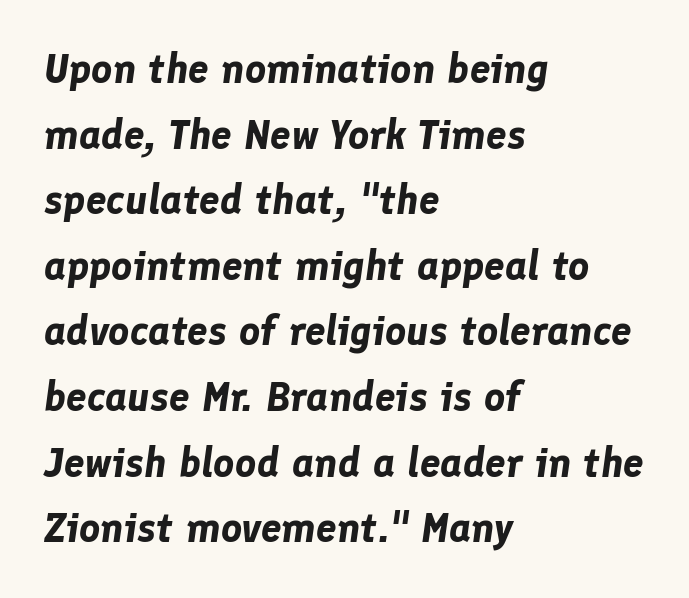
{"italic": "yes", "lean": "right", "slant_degrees": 8, "bold": "yes", "weight": "bold", "width": "normal", "stroke_contrast": "low", "x_height": "medium", "monospaced": "no", "underline": "no", "align": "left", "line_spacing": "normal", "line_spacing_ratio": 1.6, "letter_spacing": "normal", "letter_spacing_em": 0.0, "glyph_px": 41}
